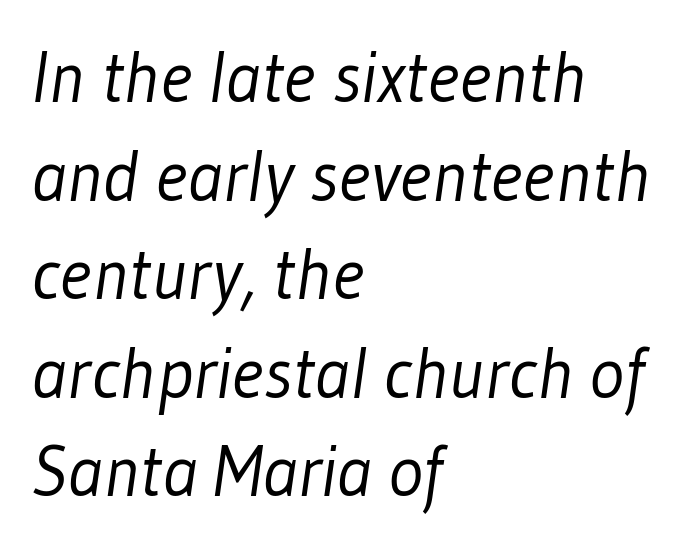
Q: Is the text bold? A: No.
Q: Is the typeface a serif or a sans-serif typeface? A: Sans-serif.
Q: Is the text underlined? A: No.
Q: How is the paragraph aligned? A: Left-aligned.
Q: Is the spacing between letters normal or unusually wide? A: Normal.
Q: Is the spacing between lines tight, normal or loose? A: Normal.
Q: Width (condensed, normal, or wide)? A: Condensed.
Q: Stroke contrast? A: Low.
Q: x-height? A: Medium.
Q: Monospaced? A: No.
